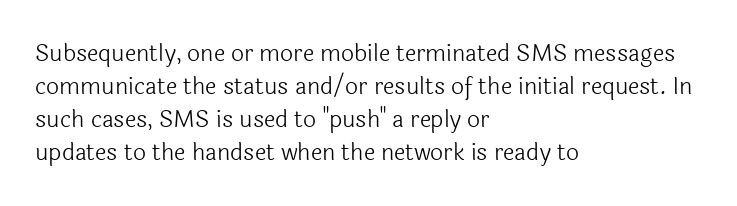
The image shows 23 px text type, upright; set left-aligned, normal line spacing (1.43x), normal letter spacing, not underlined.
